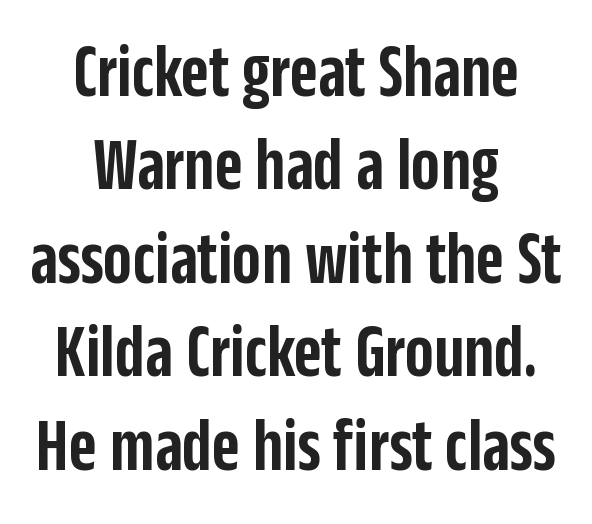
{"serif": "no", "italic": "no", "bold": "semi", "weight": "semibold", "width": "condensed", "stroke_contrast": "low", "x_height": "large", "monospaced": "no", "underline": "no", "align": "center", "line_spacing_ratio": 1.23, "letter_spacing": "normal", "letter_spacing_em": 0.0, "glyph_px": 76}
